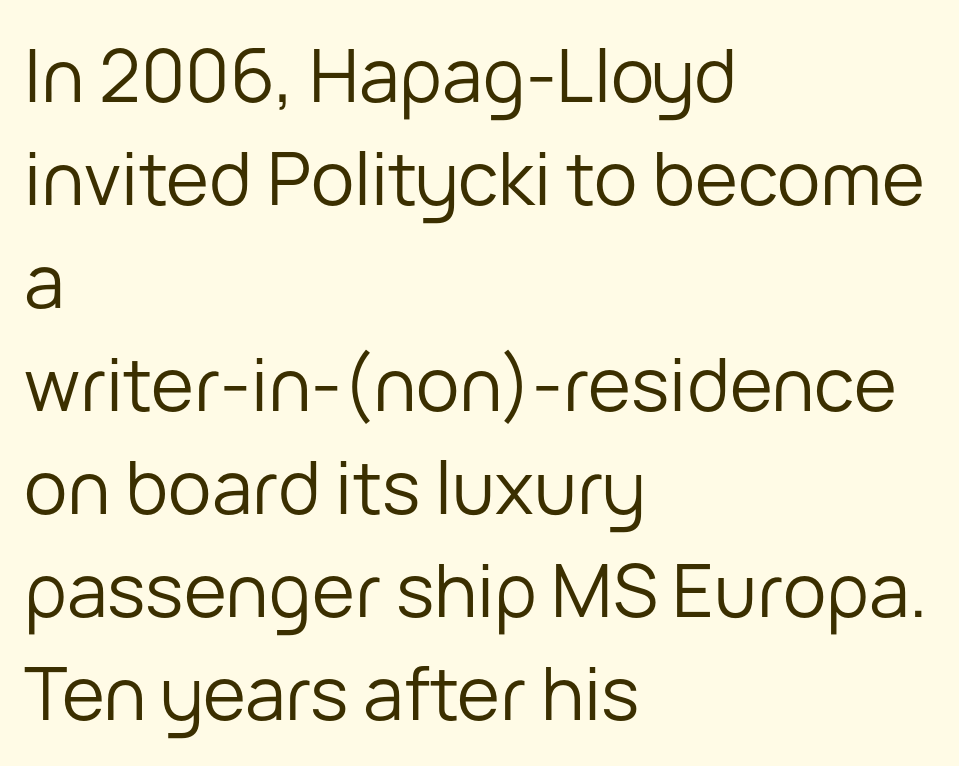
Is there any slant? The stems are plumb. The designer left line spacing at the default. The typeface has the unassuming heft of standard copy or less. Only glyphs here, with clear space below each row.
